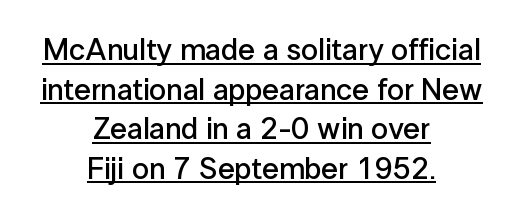
{"serif": "no", "italic": "no", "bold": "semi", "weight": "semibold", "width": "normal", "stroke_contrast": "low", "x_height": "medium", "monospaced": "no", "underline": "yes", "align": "center", "line_spacing": "normal", "line_spacing_ratio": 1.32, "letter_spacing": "normal", "letter_spacing_em": 0.0, "glyph_px": 30}
